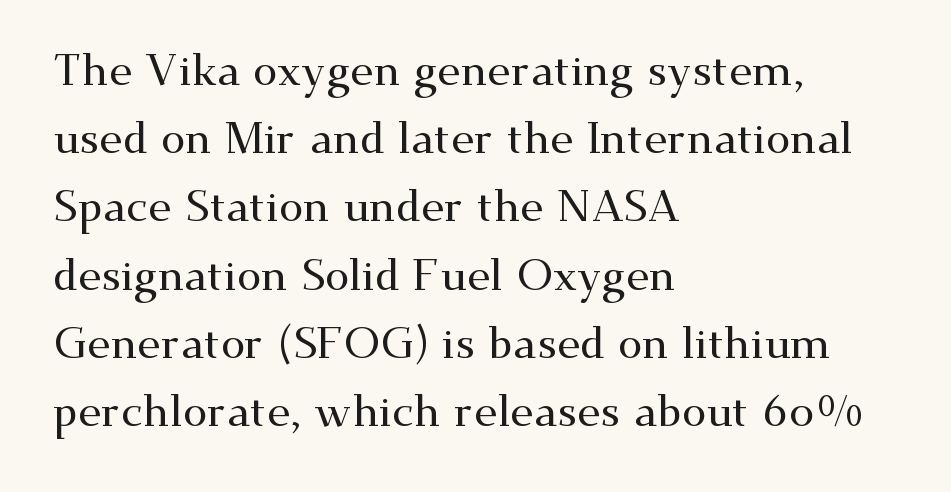
The image shows 44 px wide serif type, upright; set left-aligned, normal line spacing (1.55x), normal letter spacing, not underlined; medium stroke contrast and a small x-height.
